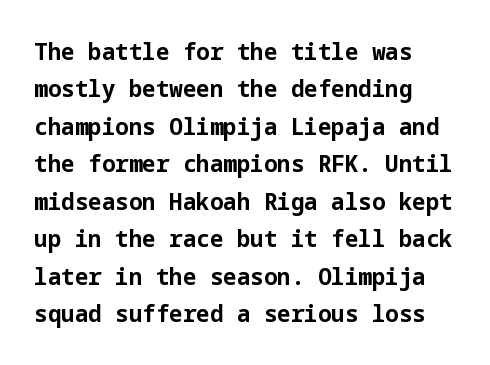
Underline: absent. Strokes here are thick enough to call this a true bold. This block has exactly the height ordinary leading produces. Standard letterfit; no display-style spreading of the glyphs. The lines are quadded left.
